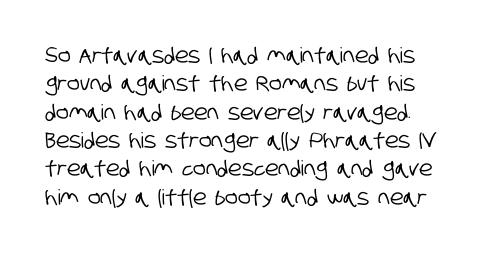
Q: Is the text underlined? A: No.
Q: How is the paragraph aligned? A: Left-aligned.
Q: Is the spacing between letters normal or unusually wide? A: Normal.
Q: Is the spacing between lines tight, normal or loose? A: Normal.
